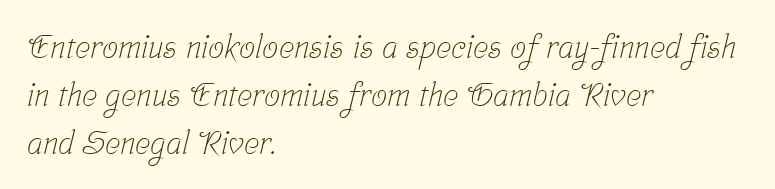
Q: Is the text bold? A: No.
Q: Is the typeface a serif or a sans-serif typeface? A: Serif.
Q: Is the text underlined? A: No.
Q: How is the paragraph aligned? A: Left-aligned.
Q: Is the spacing between letters normal or unusually wide? A: Normal.
Q: Is the spacing between lines tight, normal or loose? A: Normal.
Q: Width (condensed, normal, or wide)? A: Condensed.
Q: Stroke contrast? A: Low.
Q: x-height? A: Medium.
Q: Monospaced? A: No.
